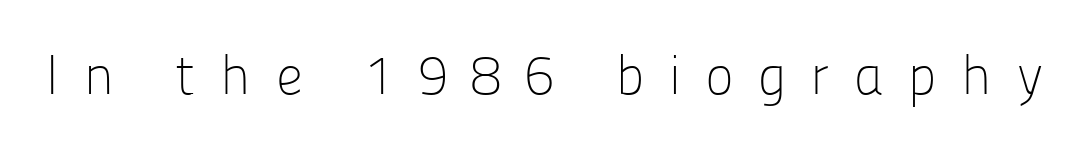
{"serif": "no", "italic": "no", "bold": "no", "weight": "light", "width": "normal", "stroke_contrast": "low", "x_height": "medium", "monospaced": "no", "underline": "no", "letter_spacing": "wide", "letter_spacing_em": 0.44, "glyph_px": 55}
